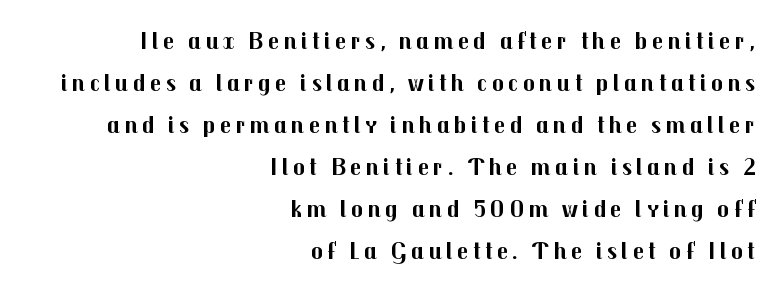
Q: Is the text bold? A: Yes.
Q: Is the text italic (slanted)? A: No, it is upright.
Q: Is the text underlined? A: No.
Q: How is the paragraph aligned? A: Right-aligned.
Q: Is the spacing between lines tight, normal or loose? A: Normal.
